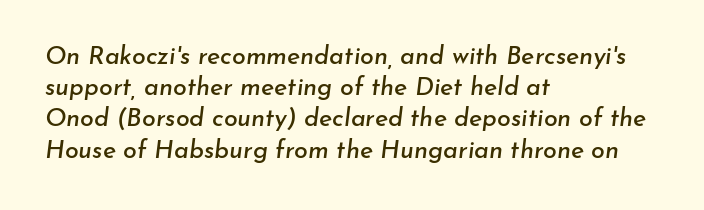
Q: Is the text italic (slanted)? A: Yes, it leans right by about 7 degrees.
Q: Is the text underlined? A: No.
Q: How is the paragraph aligned? A: Left-aligned.
Q: Is the spacing between letters normal or unusually wide? A: Normal.
Q: Is the spacing between lines tight, normal or loose? A: Normal.
